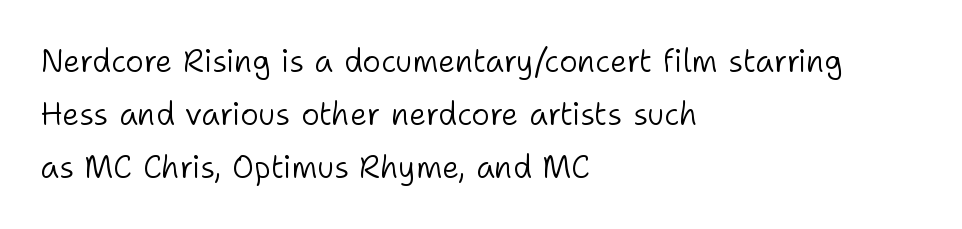
{"serif": "no", "italic": "no", "bold": "no", "weight": "light", "width": "normal", "stroke_contrast": "low", "x_height": "medium", "monospaced": "no", "underline": "no", "align": "left", "line_spacing_ratio": 1.71, "letter_spacing": "normal", "letter_spacing_em": 0.0, "glyph_px": 31}
